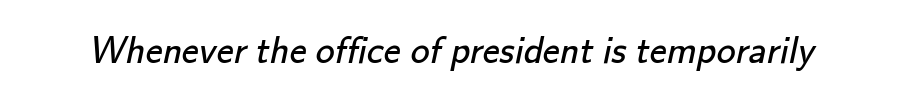
Q: Is the text bold? A: No.
Q: Is the typeface a serif or a sans-serif typeface? A: Sans-serif.
Q: Is the text underlined? A: No.
Q: Is the spacing between letters normal or unusually wide? A: Normal.
Q: Width (condensed, normal, or wide)? A: Normal.
Q: Stroke contrast? A: Low.
Q: x-height? A: Small.
Q: Monospaced? A: No.
